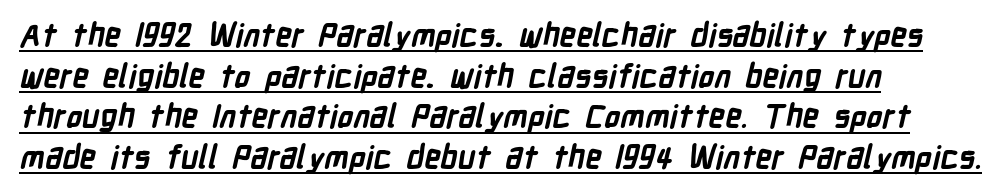
The passage shown is underscored from start to finish. Stroke thickness is high; the sample reads as a true bold. Varying glyph widths throughout — classic text-font behaviour. Students, note that the glyphs here touch the page at normal intervals.
